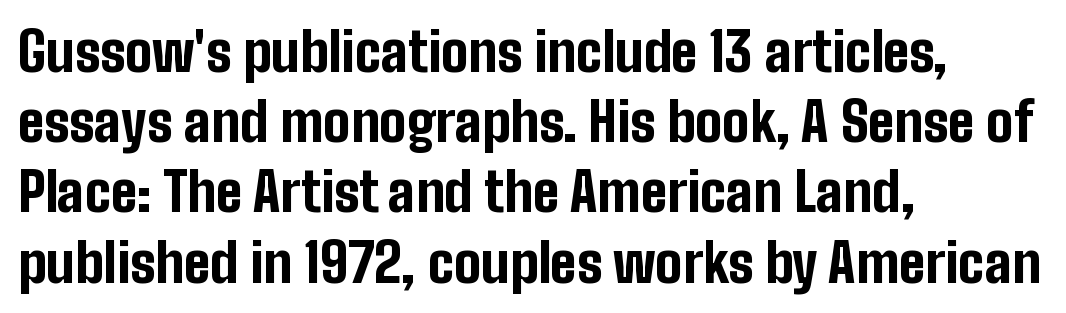
Q: Is the text bold? A: Yes.
Q: Is the text italic (slanted)? A: No, it is upright.
Q: Is the typeface a serif or a sans-serif typeface? A: Sans-serif.
Q: Is the text underlined? A: No.
Q: How is the paragraph aligned? A: Left-aligned.
Q: Is the spacing between letters normal or unusually wide? A: Normal.
Q: Is the spacing between lines tight, normal or loose? A: Normal.
Q: Width (condensed, normal, or wide)? A: Condensed.
Q: Stroke contrast? A: Low.
Q: x-height? A: Medium.
Q: Monospaced? A: No.
